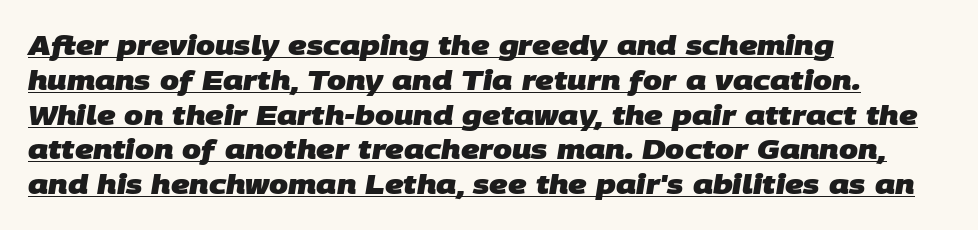
{"bold": "yes", "underline": "yes", "align": "left", "line_spacing": "normal", "line_spacing_ratio": 1.29, "letter_spacing": "normal", "letter_spacing_em": 0.0, "glyph_px": 27}
